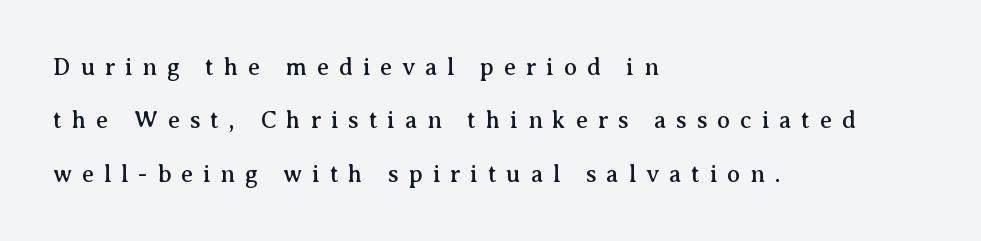
Regarding leading, the lines here are spaced well apart. These lines have a slow, spaced-out rhythm from letter to letter. Compared with a centered layout, this one pins lines to the left instead. The space beneath each line is pristine and unruled. Notice how the stems are strictly vertical — no italics here.
